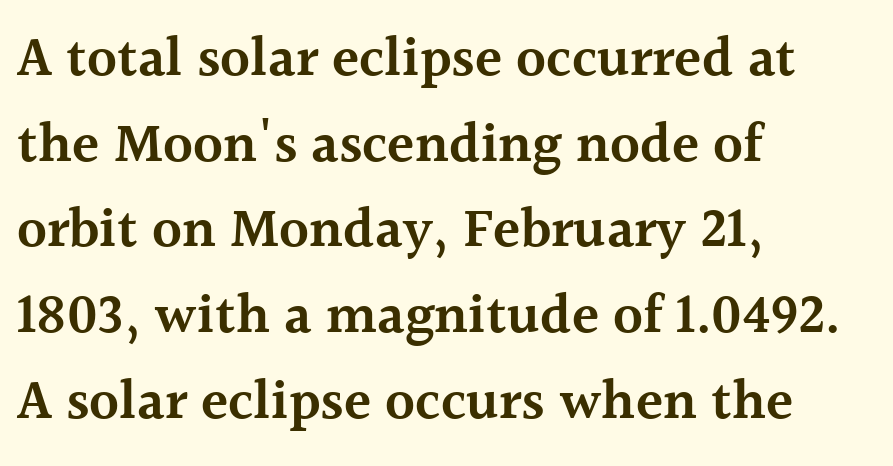
You can tell it's not italic because the verticals are truly vertical. No extra tracking has been applied to these lines. The text was rendered using a seriffed face with decorative stroke endings. Which margin do the lines hug? The left one — the right edge is uneven. Nobody drew a line under any word here.
